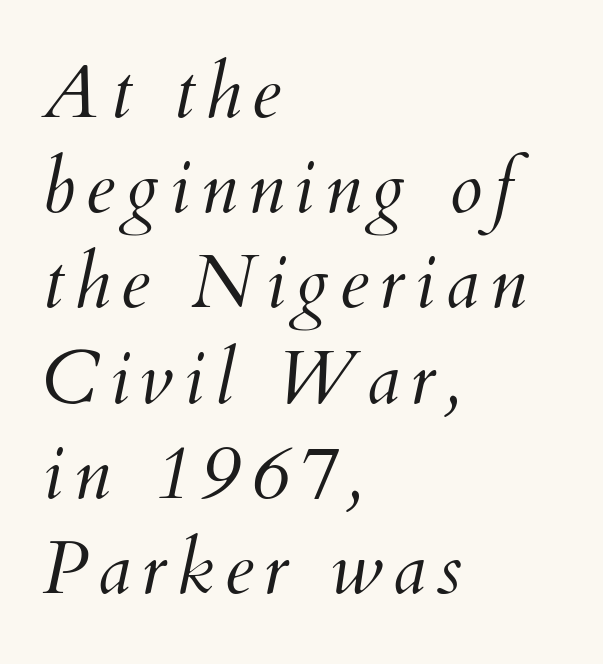
{"italic": "yes", "lean": "right", "slant_degrees": 12, "bold": "no", "weight": "light", "width": "normal", "stroke_contrast": "medium", "x_height": "small", "monospaced": "no", "underline": "no", "align": "left", "line_spacing": "normal", "line_spacing_ratio": 1.27, "glyph_px": 75}
